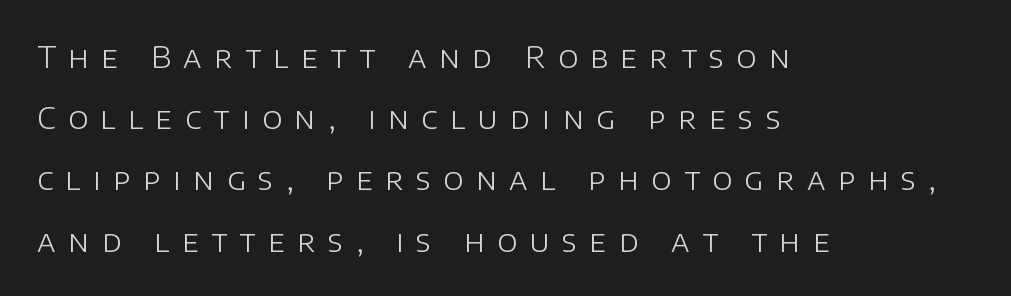
The image shows 30 px light sans-serif type, upright; set left-aligned, loose line spacing (2.04x), unusually wide letter spacing (+0.42 em), not underlined; low stroke contrast and a large x-height.
